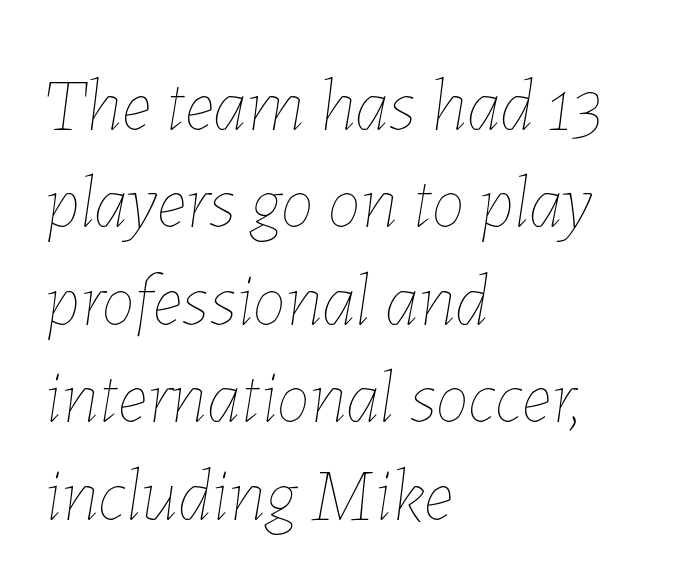
Q: Is the text bold? A: No.
Q: Is the text italic (slanted)? A: Yes, it leans right by about 7 degrees.
Q: Is the text underlined? A: No.
Q: How is the paragraph aligned? A: Left-aligned.
Q: Is the spacing between letters normal or unusually wide? A: Normal.
Q: Is the spacing between lines tight, normal or loose? A: Normal.
Q: Width (condensed, normal, or wide)? A: Normal.
Q: Stroke contrast? A: Low.
Q: x-height? A: Medium.
Q: Monospaced? A: No.
